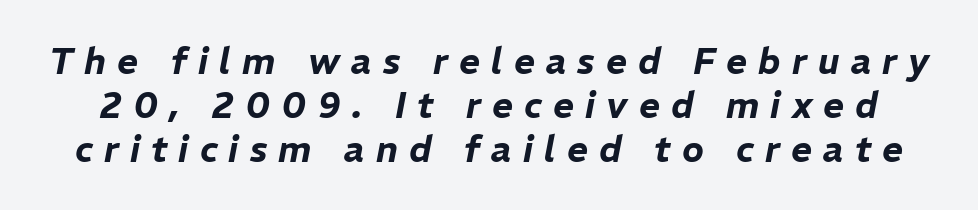
{"italic": "yes", "lean": "right", "slant_degrees": 11, "width": "normal", "stroke_contrast": "low", "x_height": "medium", "monospaced": "no", "underline": "no", "line_spacing_ratio": 1.22, "letter_spacing": "wide", "letter_spacing_em": 0.31, "glyph_px": 36}
